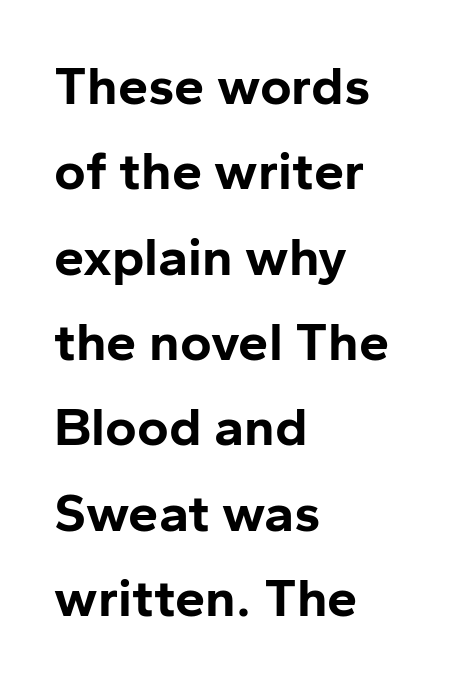
Typeset ragged right — the left edge is the straight one. Students, observe: this is what conventionally led text looks like. In terms of letterform style, serifs are entirely absent. You could not count columns in this text — the font is proportionally spaced. Unmarked baselines from the first word to the last.
